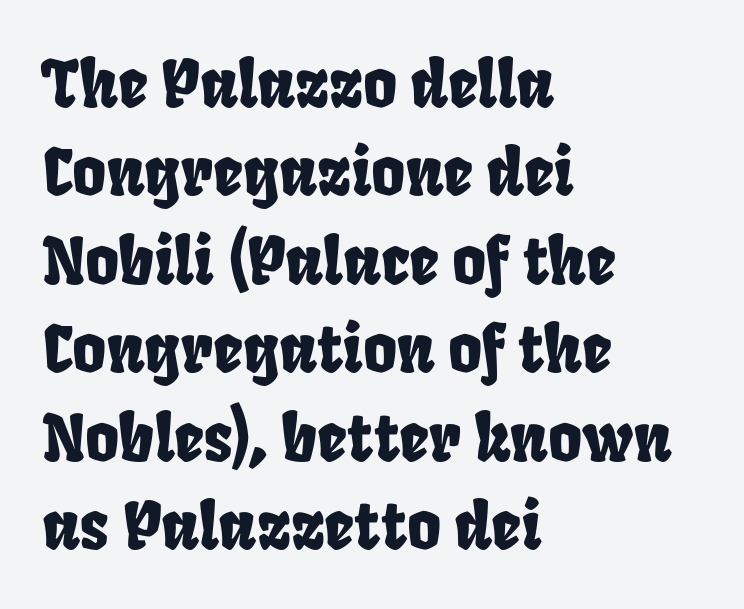
Examine the stroke ends and you'll find no serifs. The glyphs are unaccompanied by any horizontal stroke below them. Here the glyphs are tracked normally, forming tight word shapes. Looks like regular typesetting: each glyph gets only the width it needs. Whoever set this chose a conventional vertical rhythm. These lines are set flush left with a ragged right edge.
